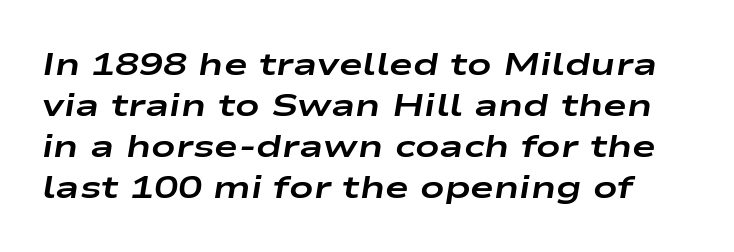
Honestly, the row spacing looks completely unremarkable. Slant detected: the letters are inclined. You could not count columns in this text — the font is proportionally spaced. Does the weight exceed regular? Yes, all the way to bold. Short note: letters normally spaced.
